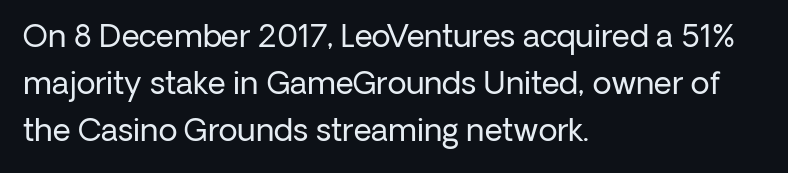
The image shows 31 px regular-weight sans-serif type, upright; set left-aligned, normal line spacing (1.52x), normal letter spacing, not underlined; low stroke contrast and a medium x-height.
